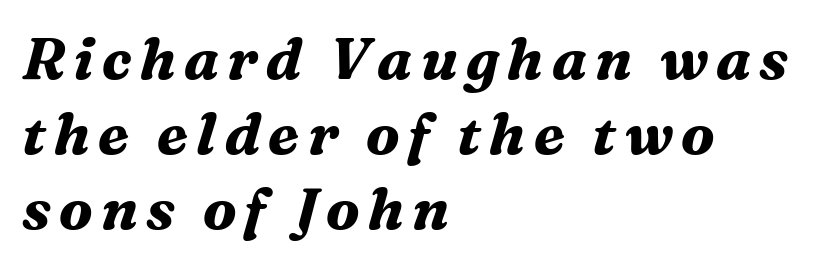
{"serif": "yes", "italic": "yes", "lean": "right", "slant_degrees": 16, "bold": "yes", "weight": "bold", "width": "normal", "stroke_contrast": "medium", "x_height": "medium", "monospaced": "no", "underline": "no", "align": "left", "line_spacing": "normal", "line_spacing_ratio": 1.29, "glyph_px": 58}
